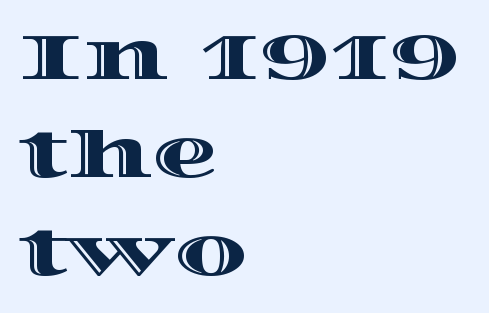
{"italic": "no", "width": "wide", "x_height": "large", "monospaced": "no", "underline": "no", "align": "left", "line_spacing": "normal", "line_spacing_ratio": 1.51, "letter_spacing": "normal", "letter_spacing_em": 0.0, "glyph_px": 65}
